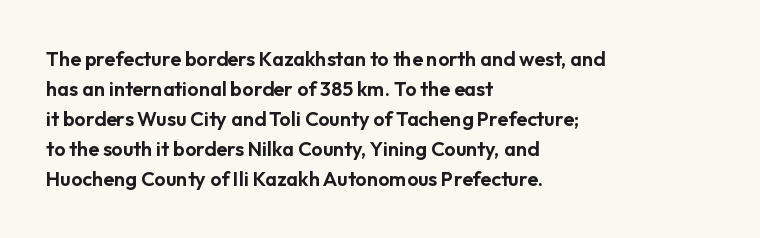
{"italic": "no", "underline": "no", "align": "left", "line_spacing": "normal", "line_spacing_ratio": 1.5, "letter_spacing": "normal", "letter_spacing_em": 0.0, "glyph_px": 20}
